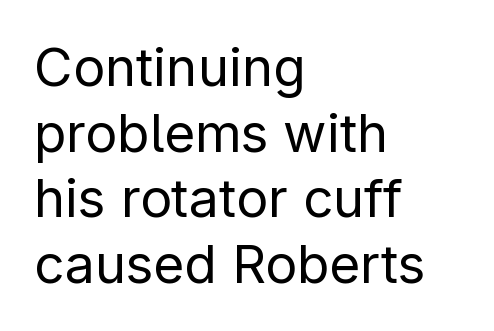
Q: Is the text bold? A: No.
Q: Is the text italic (slanted)? A: No, it is upright.
Q: Is the typeface a serif or a sans-serif typeface? A: Sans-serif.
Q: Is the text underlined? A: No.
Q: How is the paragraph aligned? A: Left-aligned.
Q: Is the spacing between letters normal or unusually wide? A: Normal.
Q: Width (condensed, normal, or wide)? A: Normal.
Q: Stroke contrast? A: Low.
Q: x-height? A: Medium.
Q: Monospaced? A: No.
